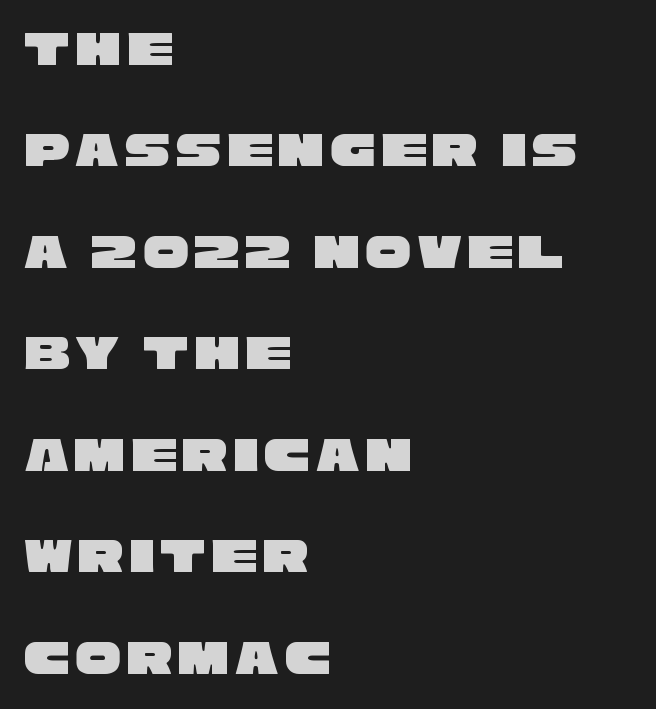
Q: Is the typeface a serif or a sans-serif typeface? A: Sans-serif.
Q: Is the text underlined? A: No.
Q: How is the paragraph aligned? A: Left-aligned.
Q: Is the spacing between lines tight, normal or loose? A: Loose.
Q: Width (condensed, normal, or wide)? A: Wide.
Q: Stroke contrast? A: Low.
Q: x-height? A: Large.
Q: Monospaced? A: No.
